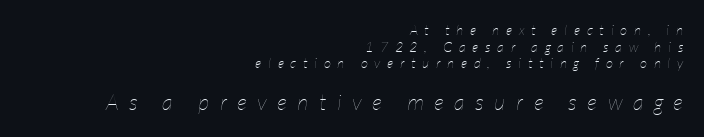
{"italic": "yes", "lean": "right", "slant_degrees": 7, "bold": "no", "underline": "no", "align": "right", "line_spacing_ratio": 1.18, "letter_spacing": "wide", "letter_spacing_em": 0.48, "larger_block": "second", "size_ratio": 1.57, "glyph_px": 22}
